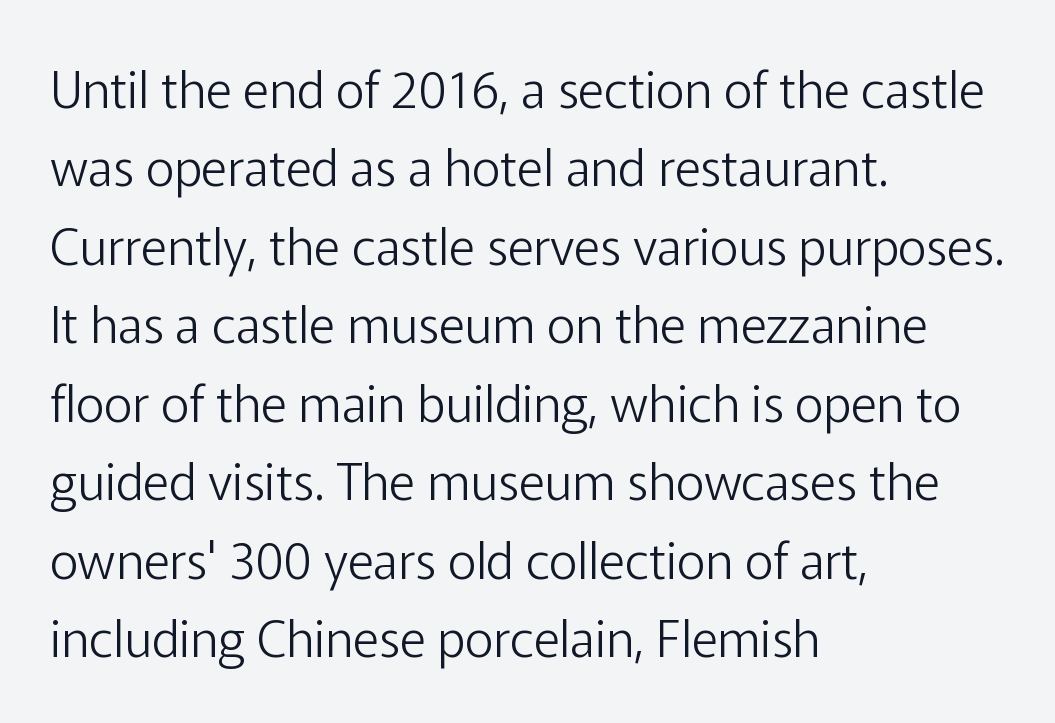
{"serif": "no", "italic": "no", "bold": "no", "weight": "light", "width": "normal", "stroke_contrast": "low", "x_height": "medium", "monospaced": "no", "underline": "no", "align": "left", "line_spacing": "normal", "line_spacing_ratio": 1.57, "letter_spacing": "normal", "letter_spacing_em": 0.0, "glyph_px": 50}
